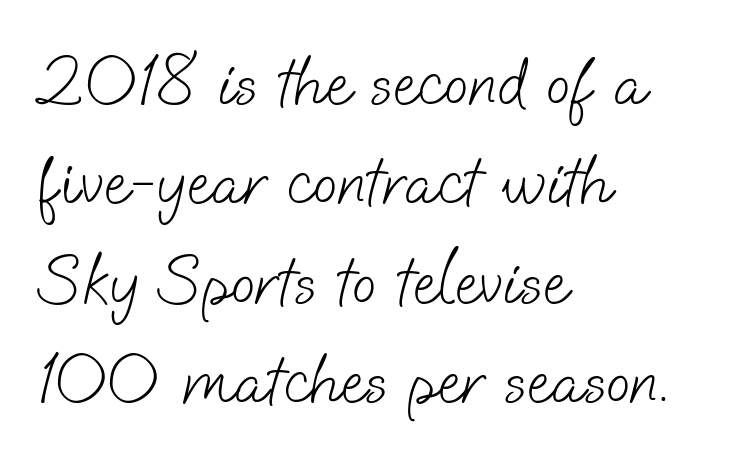
Lines of text with bare space underneath. The font is comparable to plain body text, perhaps lighter. Each line starts at the same left margin while the right side varies. Spacing verdict: proportional, widths tailored to each character. There is no visible air inserted between adjacent glyphs.
